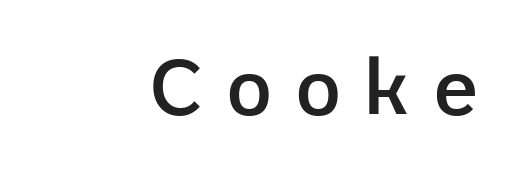
Q: Is the text bold? A: Semi-bold.
Q: Is the text italic (slanted)? A: No, it is upright.
Q: Is the typeface a serif or a sans-serif typeface? A: Sans-serif.
Q: Is the text underlined? A: No.
Q: How is the paragraph aligned? A: Right-aligned.
Q: Is the spacing between letters normal or unusually wide? A: Unusually wide.
Q: Width (condensed, normal, or wide)? A: Normal.
Q: Stroke contrast? A: Low.
Q: x-height? A: Medium.
Q: Monospaced? A: No.
